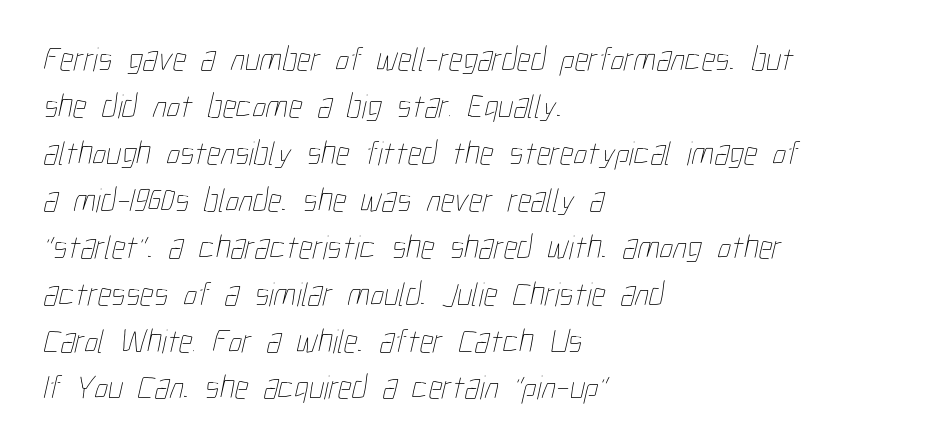
The image shows 34 px thin, condensed type; set left-aligned, normal line spacing (1.38x), normal letter spacing, not underlined; low stroke contrast and a medium x-height.
